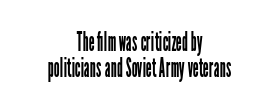
Line starts and ends both wander, symmetrically. No italicization has been applied; the sample stays upright. These lines huddle together more closely than default settings would place them. Nothing unusual about the tracking: characters are spaced as the font intends.
